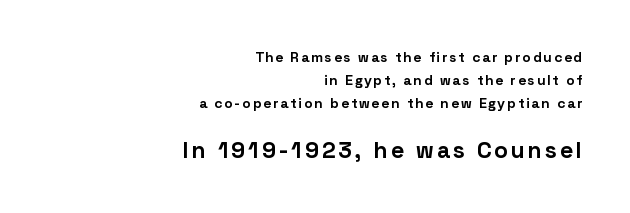
The area under the type is left untouched. Here the second block reads like a headline and the first like body copy. Rows of type keep a routine distance in the vertical direction. Leftover space on each line is placed entirely before the opening word.
